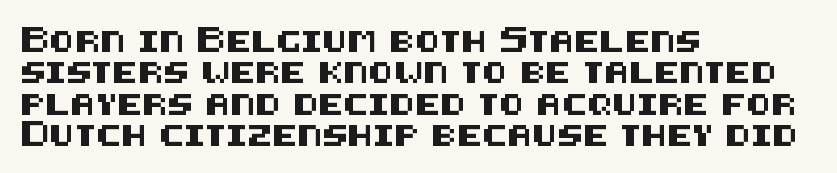
{"italic": "no", "underline": "no", "align": "left", "line_spacing": "normal", "line_spacing_ratio": 1.49, "letter_spacing": "normal", "letter_spacing_em": 0.0, "glyph_px": 21}
